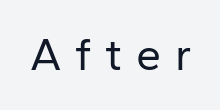
The image shows 45 px regular-weight sans-serif type, upright; set unusually wide letter spacing (+0.31 em), not underlined; low stroke contrast and a medium x-height.
